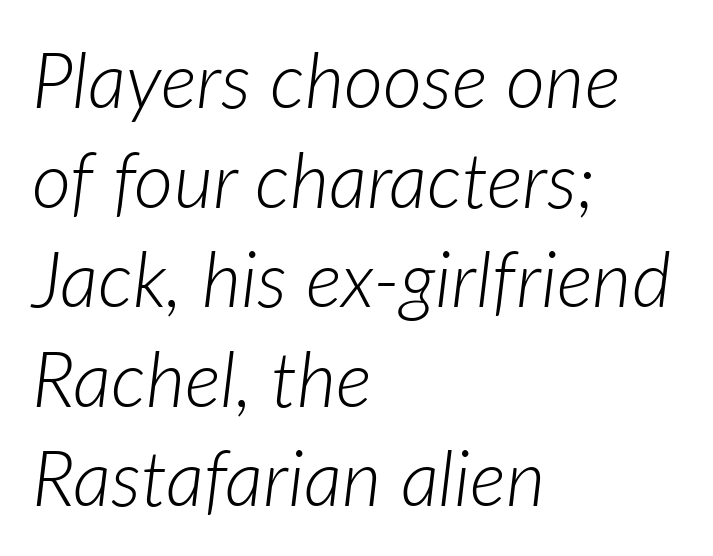
{"italic": "yes", "lean": "right", "slant_degrees": 7, "bold": "no", "weight": "light", "width": "normal", "stroke_contrast": "low", "x_height": "medium", "monospaced": "no", "underline": "no", "align": "left", "line_spacing": "normal", "line_spacing_ratio": 1.31, "letter_spacing": "normal", "letter_spacing_em": 0.0, "glyph_px": 76}
